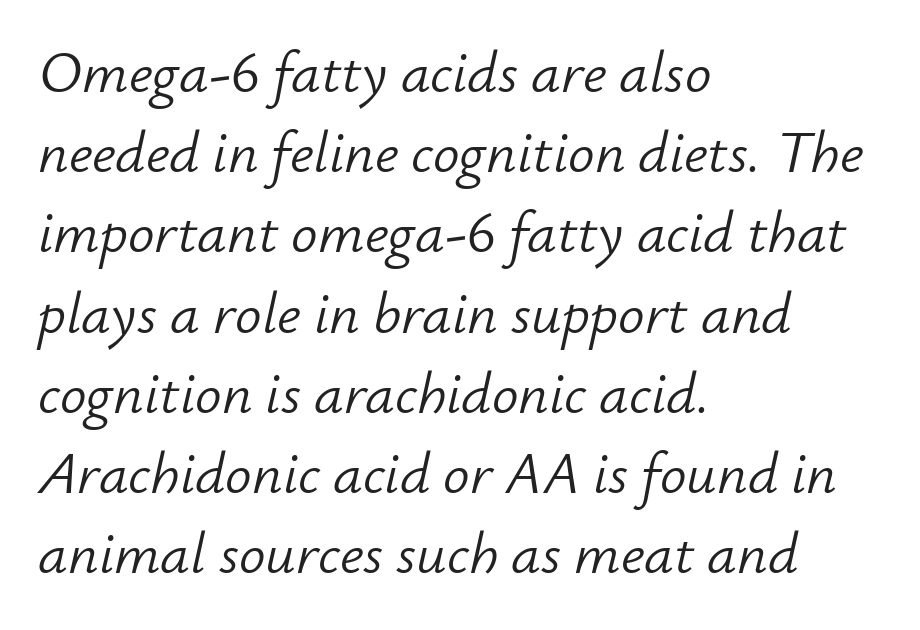
{"italic": "yes", "lean": "right", "slant_degrees": 12, "bold": "no", "weight": "light", "width": "normal", "stroke_contrast": "low", "x_height": "small", "monospaced": "no", "underline": "no", "align": "left", "line_spacing": "normal", "line_spacing_ratio": 1.36, "letter_spacing": "normal", "letter_spacing_em": 0.0, "glyph_px": 59}
